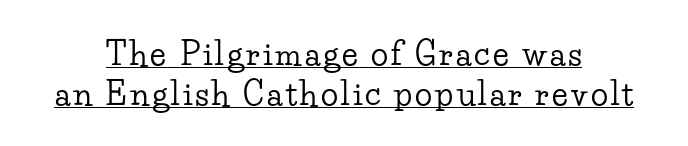
If you measured baseline to baseline, you'd find a middling distance. Italic? Not at all — the glyphs are vertical. A typesetter would call this proportional, since set widths differ per character. Beneath each row of characters lies a ruled line.
